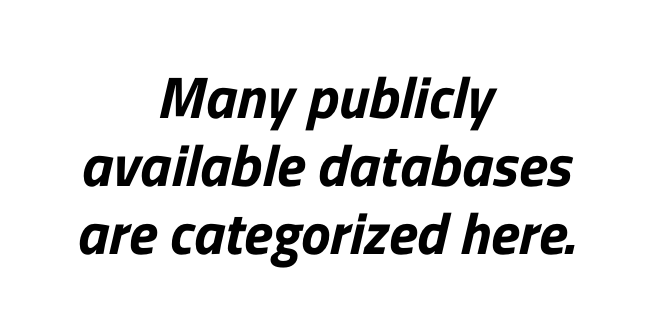
A typesetter would label this face a sans. The line texture is even and compact thanks to regular tracking. Students, observe: this is what under-led, compact text looks like. The strip under each line holds only bare page. The face used here is proportionally spaced, like ordinary book or web type. In CSS terms this would be text-align: center.
